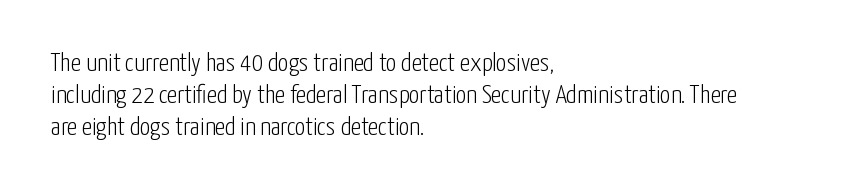
The passage shown is not underscored anywhere. Words appear dense and cohesive because spacing is normal. Alignment: flush left. Unlike italic type, these characters show no tilt at all.
